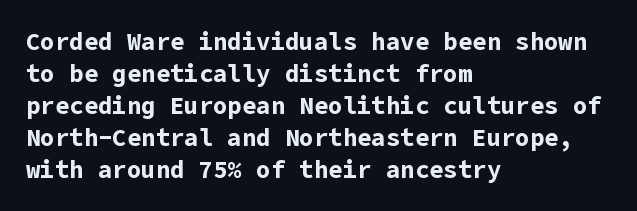
How are the letters spaced? Ordinarily, with no added tracking. Left-aligned paragraph, ragged on the right. The rows are spaced the way most documents space them. The glyphs are unaccompanied by any horizontal stroke below them. Weight check: bold — yes, fully. Ordinary non-slanted type is in use.
